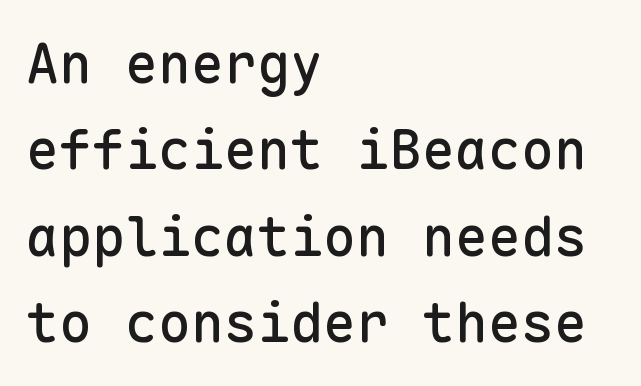
Regarding leading, the lines here are spaced in the standard way. The face used here is monospaced, like something from a code editor. A classic flush-left, rag-right setting is used for this passage. Tall strokes in this sample are plumb rather than angled.
